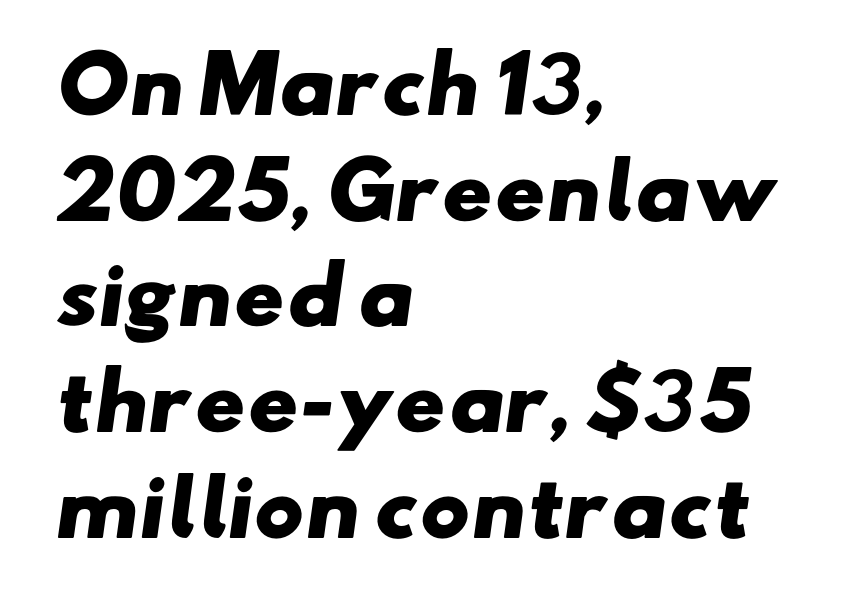
{"serif": "no", "bold": "yes", "weight": "heavy", "width": "wide", "stroke_contrast": "low", "x_height": "small", "monospaced": "no", "underline": "no", "align": "left", "line_spacing": "normal", "line_spacing_ratio": 1.39, "letter_spacing": "normal", "letter_spacing_em": 0.0, "glyph_px": 76}
